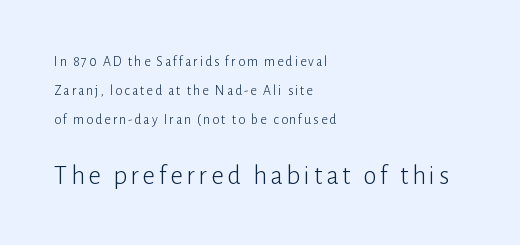
Q: Is the text bold? A: No.
Q: Is the text italic (slanted)? A: No, it is upright.
Q: Is the text underlined? A: No.
Q: How is the paragraph aligned? A: Left-aligned.
Q: Is the spacing between lines tight, normal or loose? A: Loose.
Q: Which block of text is set in a larger size, the first (top) or the second (bottom)? A: The second (bottom) one.
